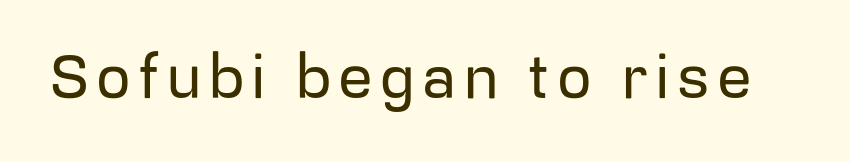
The image shows 61 px sans-serif type, upright; set not underlined; low stroke contrast and a medium x-height.
